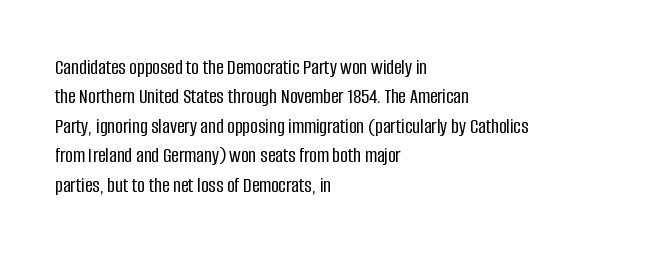
The image shows 21 px text type, upright; set left-aligned, normal line spacing (1.4x), normal letter spacing, not underlined.
